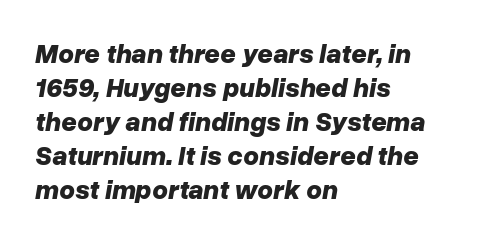
Q: Is the text bold? A: Yes.
Q: Is the text italic (slanted)? A: Yes, it leans right by about 10 degrees.
Q: Is the text underlined? A: No.
Q: How is the paragraph aligned? A: Left-aligned.
Q: Is the spacing between letters normal or unusually wide? A: Normal.
Q: Is the spacing between lines tight, normal or loose? A: Normal.
